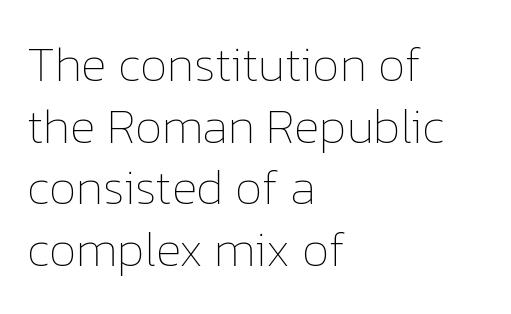
There is no visible air inserted between adjacent glyphs. These lines are set flush left with a ragged right edge. Just letters on the line, the space beneath them empty. Each stroke keeps to a modest, everyday thickness or less. Here the designer chose a conventional face with non-uniform glyph widths.
